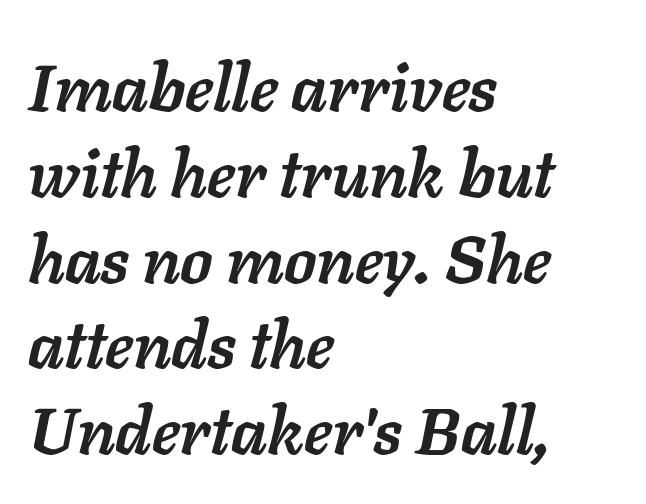
{"italic": "yes", "lean": "right", "slant_degrees": 11, "bold": "yes", "weight": "semibold", "width": "normal", "stroke_contrast": "low", "x_height": "medium", "monospaced": "no", "underline": "no", "align": "left", "line_spacing": "normal", "line_spacing_ratio": 1.3, "letter_spacing": "normal", "letter_spacing_em": 0.0, "glyph_px": 66}
